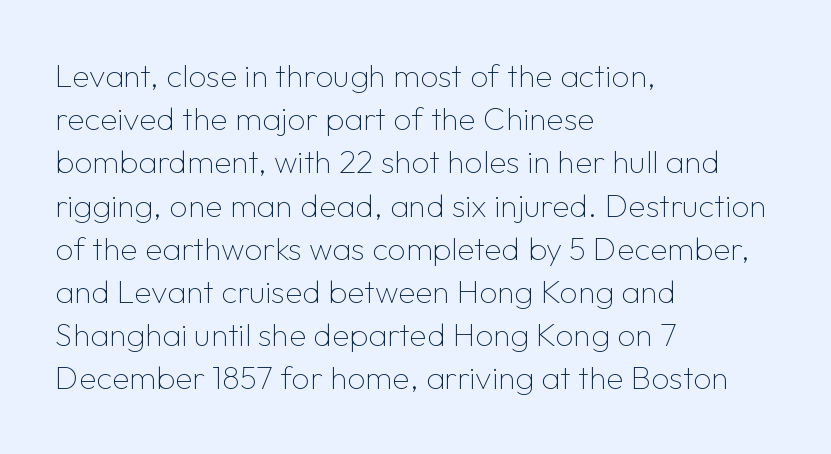
{"serif": "no", "italic": "no", "bold": "no", "weight": "thin", "width": "normal", "stroke_contrast": "low", "x_height": "medium", "monospaced": "no", "underline": "no", "align": "left", "line_spacing": "normal", "line_spacing_ratio": 1.35, "letter_spacing": "normal", "letter_spacing_em": 0.0, "glyph_px": 32}
